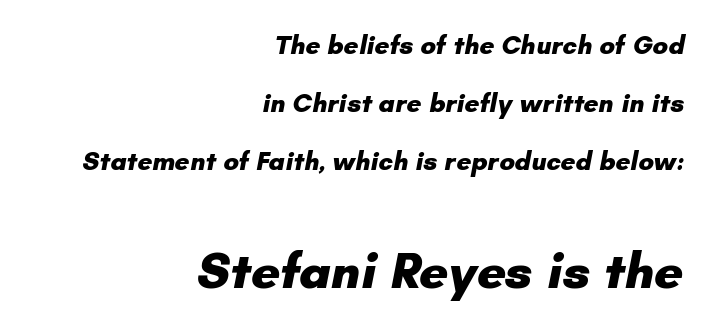
{"serif": "no", "bold": "yes", "weight": "heavy", "width": "normal", "stroke_contrast": "low", "x_height": "small", "monospaced": "no", "underline": "no", "align": "right", "line_spacing": "loose", "line_spacing_ratio": 2.23, "letter_spacing": "normal", "letter_spacing_em": 0.0, "larger_block": "second", "size_ratio": 1.96, "glyph_px": 51}
